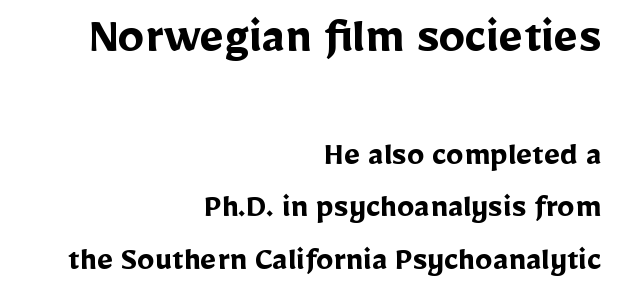
Q: Is the text bold? A: Yes.
Q: Is the text italic (slanted)? A: No, it is upright.
Q: Is the typeface a serif or a sans-serif typeface? A: Sans-serif.
Q: Is the text underlined? A: No.
Q: How is the paragraph aligned? A: Right-aligned.
Q: Is the spacing between letters normal or unusually wide? A: Normal.
Q: Is the spacing between lines tight, normal or loose? A: Normal.
Q: Which block of text is set in a larger size, the first (top) or the second (bottom)? A: The first (top) one.
Q: Width (condensed, normal, or wide)? A: Normal.
Q: Stroke contrast? A: Low.
Q: x-height? A: Medium.
Q: Monospaced? A: No.
